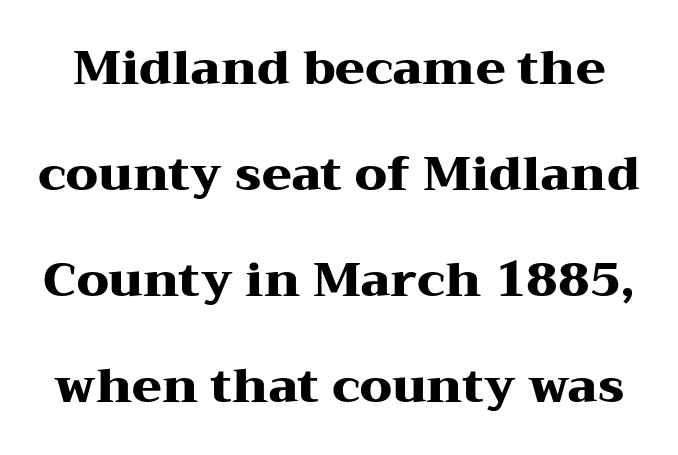
Q: Is the text bold? A: Yes.
Q: Is the text italic (slanted)? A: No, it is upright.
Q: Is the typeface a serif or a sans-serif typeface? A: Serif.
Q: Is the text underlined? A: No.
Q: Is the spacing between letters normal or unusually wide? A: Normal.
Q: Is the spacing between lines tight, normal or loose? A: Loose.
Q: Width (condensed, normal, or wide)? A: Wide.
Q: Stroke contrast? A: Medium.
Q: x-height? A: Medium.
Q: Monospaced? A: No.
